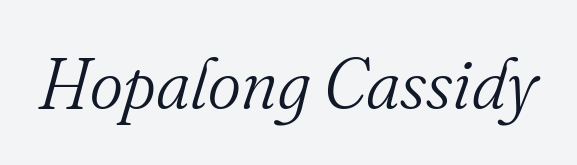
{"serif": "yes", "italic": "yes", "lean": "right", "slant_degrees": 16, "bold": "no", "weight": "light", "width": "normal", "stroke_contrast": "medium", "x_height": "small", "monospaced": "no", "underline": "no", "letter_spacing": "normal", "letter_spacing_em": 0.0, "glyph_px": 71}
